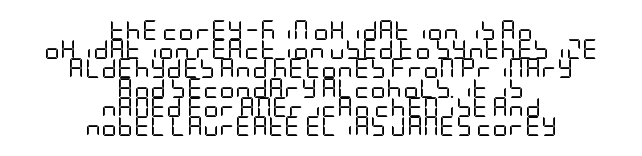
Q: Is the text bold? A: No.
Q: Is the text italic (slanted)? A: No, it is upright.
Q: Is the text underlined? A: No.
Q: How is the paragraph aligned? A: Centered.
Q: Is the spacing between letters normal or unusually wide? A: Normal.
Q: Is the spacing between lines tight, normal or loose? A: Tight.
